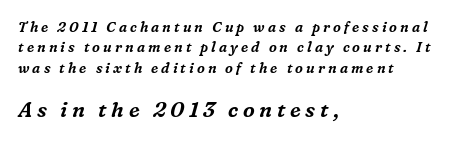
{"italic": "yes", "lean": "right", "slant_degrees": 16, "underline": "no", "align": "left", "line_spacing": "normal", "line_spacing_ratio": 1.45, "letter_spacing": "wide", "letter_spacing_em": 0.22, "larger_block": "second", "size_ratio": 1.5, "glyph_px": 21}
